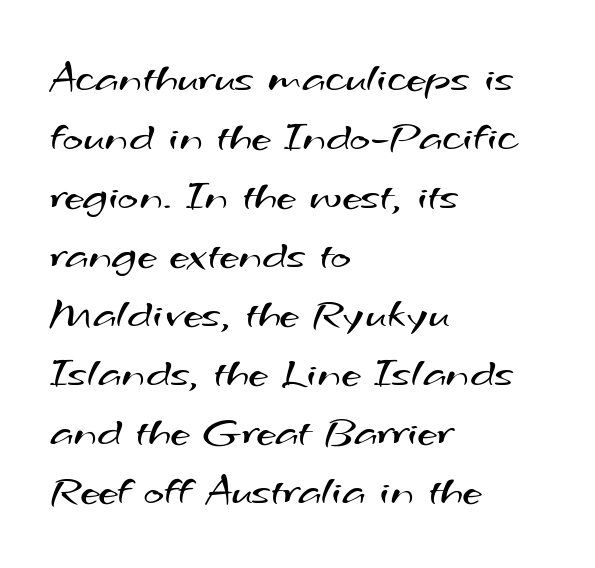
Quick note: interline space is typical. The text was rendered using a sans face with plain stroke endings. Tracking here is standard; glyphs follow each other at the usual distance. Spacing verdict: proportional, widths tailored to each character. Compared with a centered layout, this one pins lines to the left instead.
